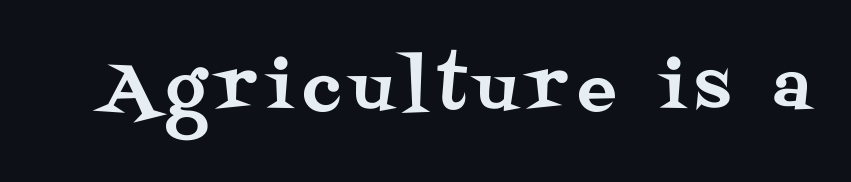
The image shows 65 px serif type, upright; set not underlined; medium stroke contrast and a large x-height.
